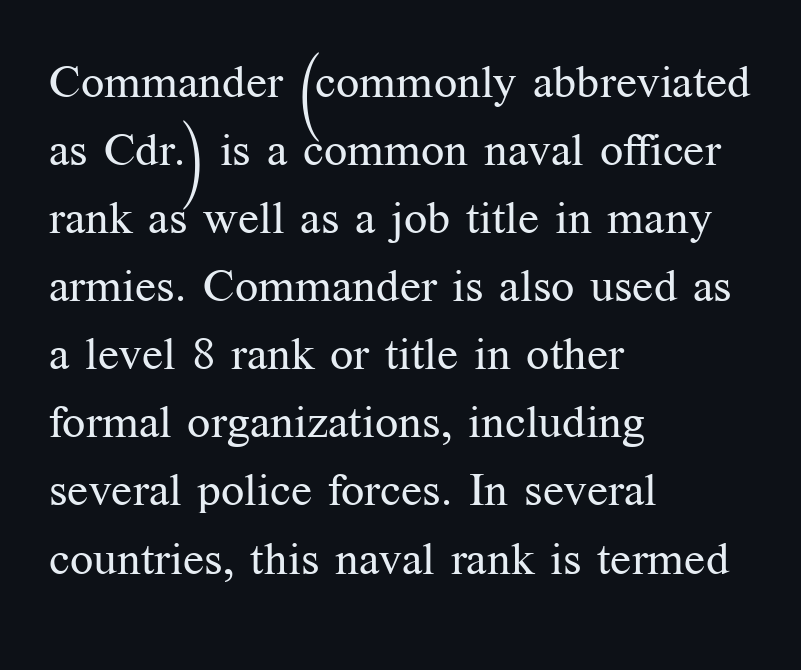
{"serif": "yes", "italic": "no", "bold": "no", "weight": "regular", "width": "normal", "stroke_contrast": "medium", "x_height": "medium", "monospaced": "no", "underline": "no", "align": "left", "line_spacing": "normal", "line_spacing_ratio": 1.48, "letter_spacing": "normal", "letter_spacing_em": 0.0, "glyph_px": 46}
